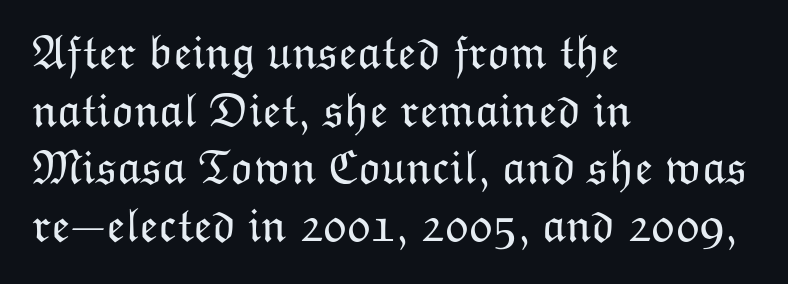
Q: Is the text bold? A: No.
Q: Is the text italic (slanted)? A: No, it is upright.
Q: Is the text underlined? A: No.
Q: How is the paragraph aligned? A: Left-aligned.
Q: Is the spacing between letters normal or unusually wide? A: Normal.
Q: Width (condensed, normal, or wide)? A: Normal.
Q: Stroke contrast? A: Low.
Q: x-height? A: Medium.
Q: Monospaced? A: No.
